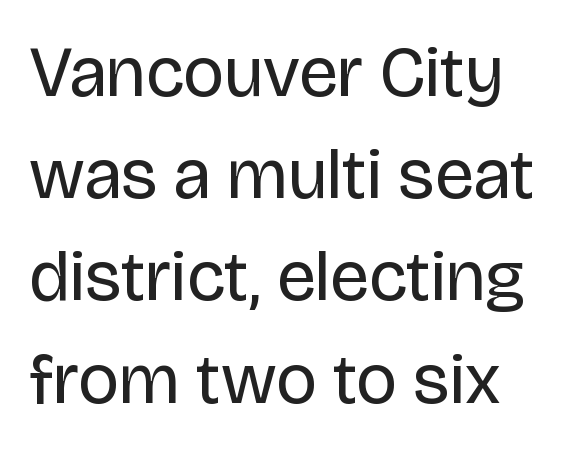
Whoever set this chose a conventional vertical rhythm. If you drew a line through each stem, it would be perfectly vertical. Where is the straight margin? On the left. This rendering leaves character spacing at its baseline value. Check under the words: just untouched page. The letters advance in unequal steps, a hallmark of proportional type.
